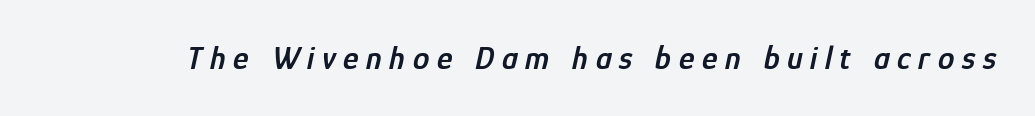
{"italic": "yes", "lean": "right", "slant_degrees": 12, "bold": "semi", "weight": "semibold", "width": "condensed", "stroke_contrast": "low", "x_height": "medium", "monospaced": "no", "underline": "no", "letter_spacing": "wide", "letter_spacing_em": 0.23, "glyph_px": 33}
